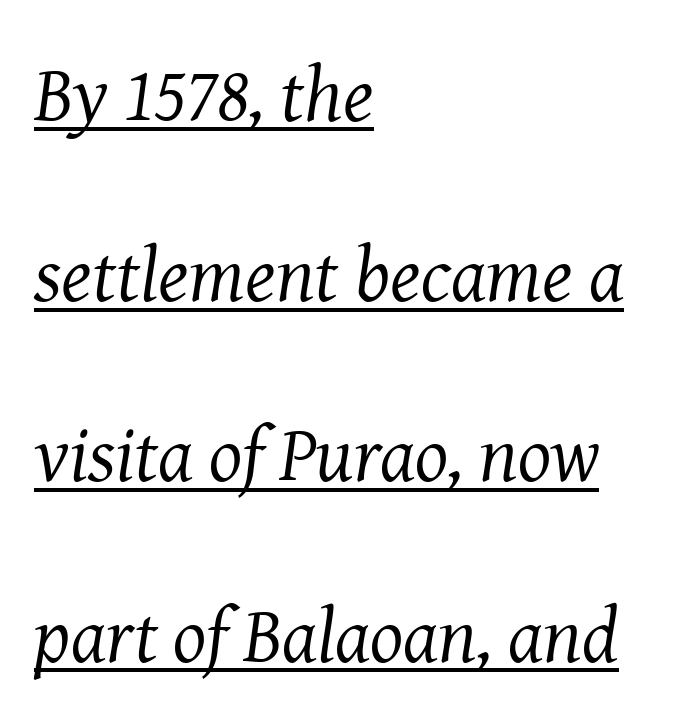
The image shows 78 px regular-weight serif type, italic (leaning right); set left-aligned, loose line spacing (2.31x), normal letter spacing, underlined; medium stroke contrast and a medium x-height.
